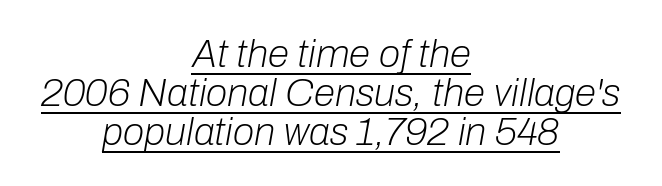
The image shows 39 px light type, italic (leaning right); set centered, tight line spacing (1.0x), normal letter spacing, underlined; low stroke contrast and a medium x-height.
